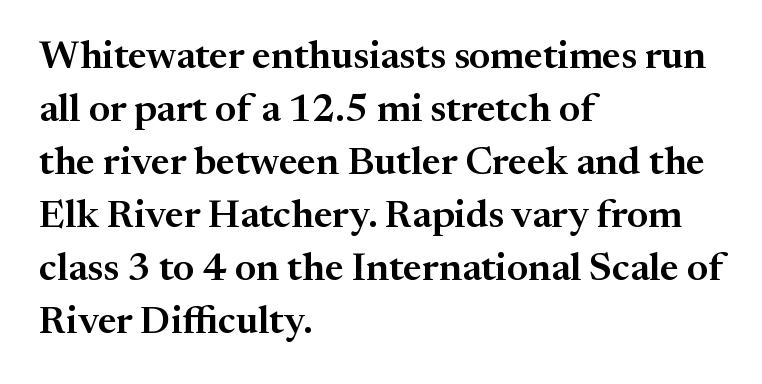
Classification — serif. Leading: standard. Caption: multi-line text, flush left, ragged right. Ascenders rise straight up at ninety degrees. How are the letters spaced? Ordinarily, with no added tracking.
